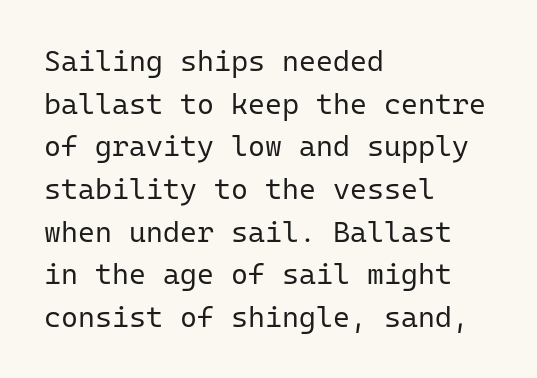
Q: Is the text bold? A: No.
Q: Is the text italic (slanted)? A: No, it is upright.
Q: Is the typeface a serif or a sans-serif typeface? A: Sans-serif.
Q: Is the text underlined? A: No.
Q: How is the paragraph aligned? A: Left-aligned.
Q: Is the spacing between letters normal or unusually wide? A: Normal.
Q: Is the spacing between lines tight, normal or loose? A: Normal.
Q: Width (condensed, normal, or wide)? A: Normal.
Q: Stroke contrast? A: Low.
Q: x-height? A: Medium.
Q: Monospaced? A: Yes.
